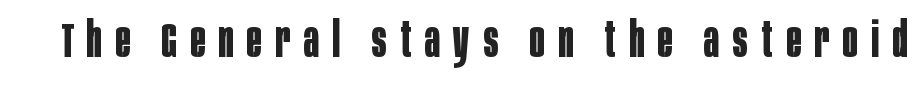
The image shows 50 px bold, condensed sans-serif type, upright; set unusually wide letter spacing (+0.27 em), not underlined; low stroke contrast and a large x-height.
